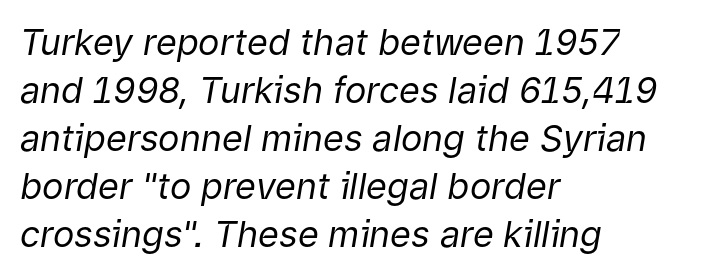
The image shows 36 px regular-weight type, italic (leaning right); set left-aligned, normal line spacing (1.33x), normal letter spacing, not underlined; low stroke contrast and a medium x-height.
